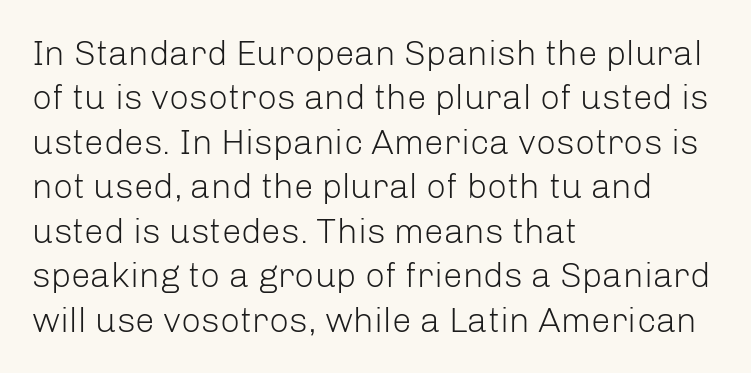
Q: Is the text bold? A: No.
Q: Is the text italic (slanted)? A: No, it is upright.
Q: Is the typeface a serif or a sans-serif typeface? A: Sans-serif.
Q: Is the text underlined? A: No.
Q: How is the paragraph aligned? A: Left-aligned.
Q: Is the spacing between letters normal or unusually wide? A: Normal.
Q: Is the spacing between lines tight, normal or loose? A: Normal.
Q: Width (condensed, normal, or wide)? A: Normal.
Q: Stroke contrast? A: Low.
Q: x-height? A: Medium.
Q: Monospaced? A: No.
